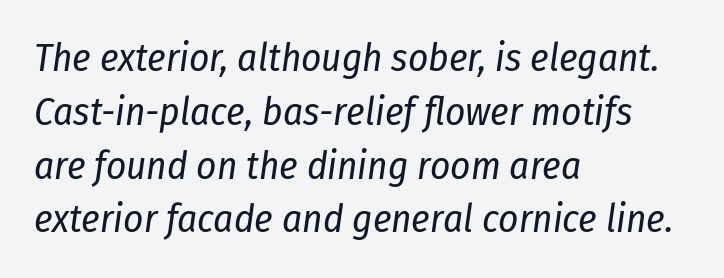
{"italic": "yes", "lean": "right", "slant_degrees": 8, "bold": "no", "weight": "regular", "width": "condensed", "stroke_contrast": "low", "x_height": "medium", "monospaced": "no", "underline": "no", "align": "left", "line_spacing": "normal", "line_spacing_ratio": 1.38, "letter_spacing": "normal", "letter_spacing_em": 0.0, "glyph_px": 39}
